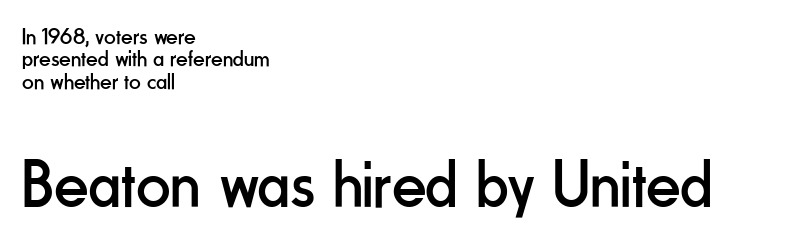
{"serif": "no", "italic": "no", "bold": "no", "weight": "regular", "width": "condensed", "stroke_contrast": "low", "x_height": "small", "monospaced": "no", "underline": "no", "align": "left", "line_spacing": "tight", "line_spacing_ratio": 0.97, "letter_spacing": "normal", "letter_spacing_em": 0.0, "larger_block": "second", "size_ratio": 2.96, "glyph_px": 68}
